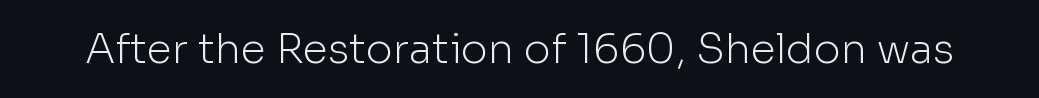
I'd call this a sans setting — the letters go barefoot. The zone under the glyphs is completely vacant. No chunkiness to these letters — they're not bold. The rendering uses natural spacing where letterforms have individual widths. You can tell it's not italic because the verticals are truly vertical. Tracking value appears to be zero — textbook default spacing.
